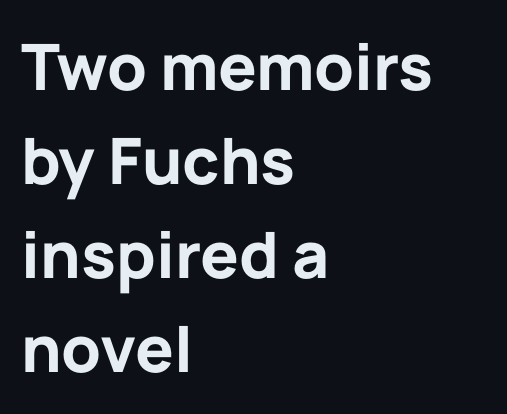
These lines are rendered in a variable-pitch font. The horizontal fit of the characters is conventional and even. Plenty of ink on the page — the face is bold. The characters display no serif detailing; their extremities are plain.
